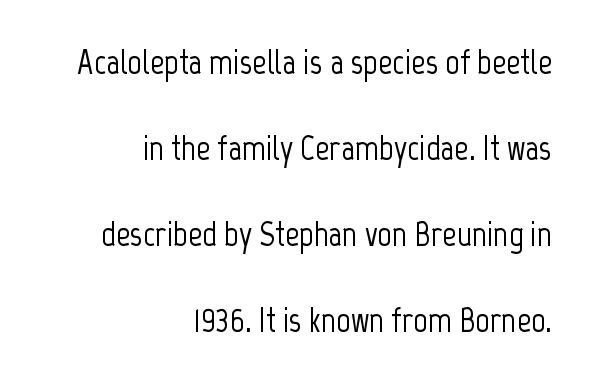
The space between consecutive lines is lavish. The specimen reads as upright at a glance. A bare baseline throughout the passage. The face used here is proportionally spaced, like ordinary book or web type.
